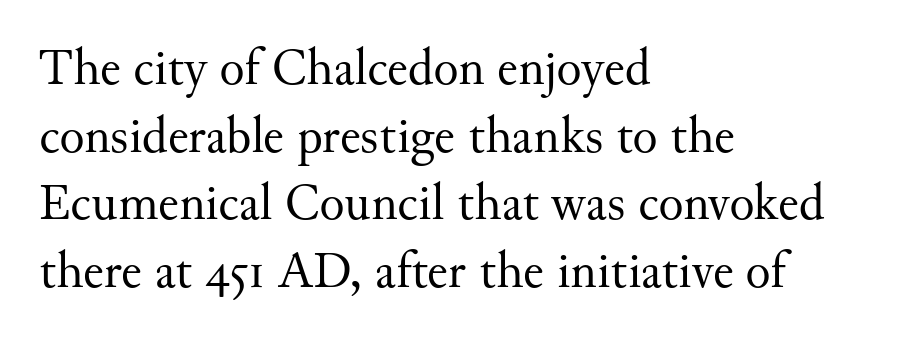
Q: Is the text bold? A: No.
Q: Is the text italic (slanted)? A: No, it is upright.
Q: Is the typeface a serif or a sans-serif typeface? A: Serif.
Q: Is the text underlined? A: No.
Q: How is the paragraph aligned? A: Left-aligned.
Q: Is the spacing between letters normal or unusually wide? A: Normal.
Q: Is the spacing between lines tight, normal or loose? A: Normal.
Q: Width (condensed, normal, or wide)? A: Normal.
Q: Stroke contrast? A: Medium.
Q: x-height? A: Small.
Q: Monospaced? A: No.
